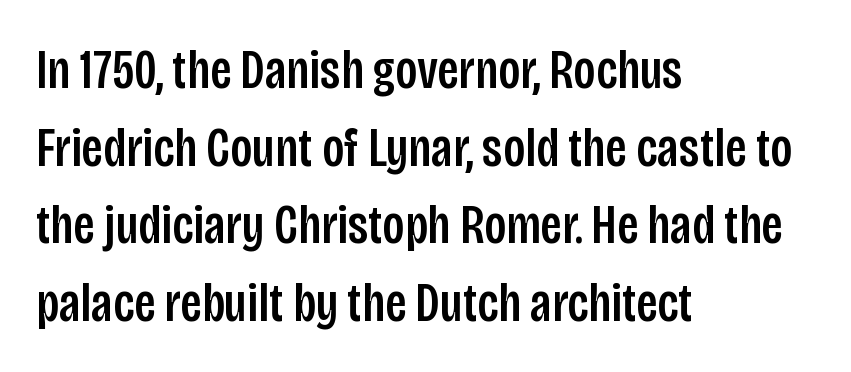
Clear beneath every line of the passage. Glyph-to-glyph distance matches everyday printed text. Ascenders rise straight up at ninety degrees. Character widths vary here, with narrow letters taking less room than wide ones. The vertical gap from one line to the next is medium. Letterform terminals end flat and unadorned throughout the passage.
